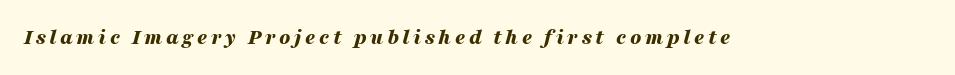
Does the lettering tilt? It does — this is italic. The rendering uses a bold face; every stroke is thick and dark. This rendering features lettering with no underline.
